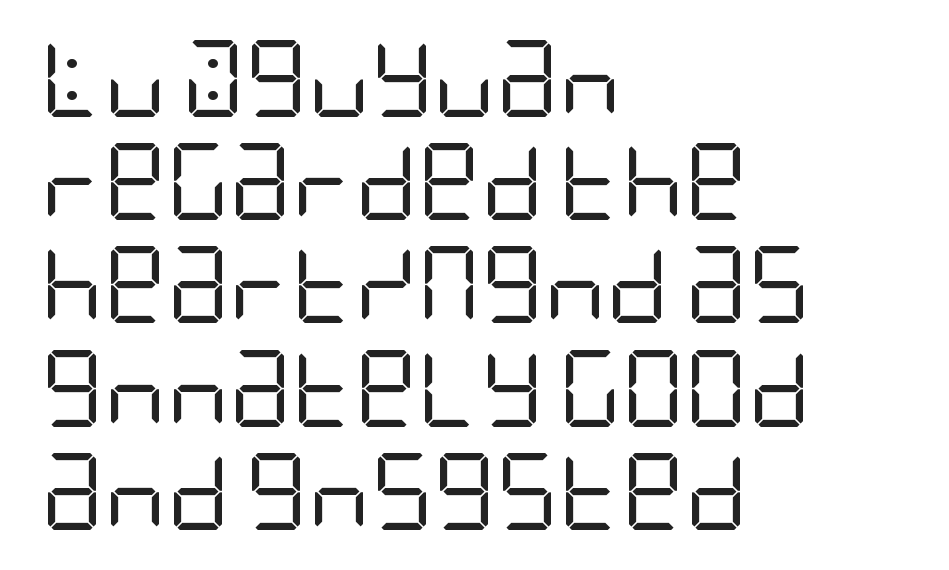
The foot of each line stays bare and open. The line-height multiplier appears to be the usual default. Does the copy run flush right? No — it runs flush left. Between one letter and the next there's only the usual sliver of space. Note: no serifs on the glyphs.
